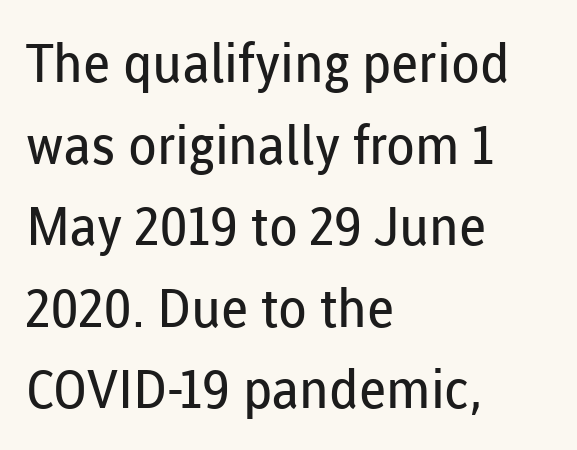
Only glyphs here, with clear space below each row. Type style note: lacks serifs. Where is the straight margin? On the left. Is this a fixed-width face? No — the glyphs have proportional, varying widths.
